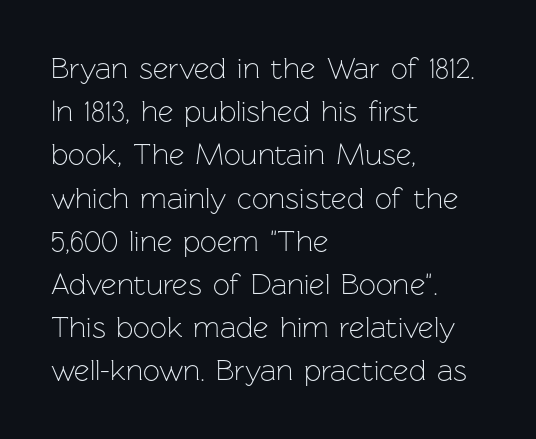
The image shows 30 px light sans-serif type, upright; set left-aligned, normal line spacing (1.44x), normal letter spacing, not underlined; low stroke contrast and a medium x-height.
